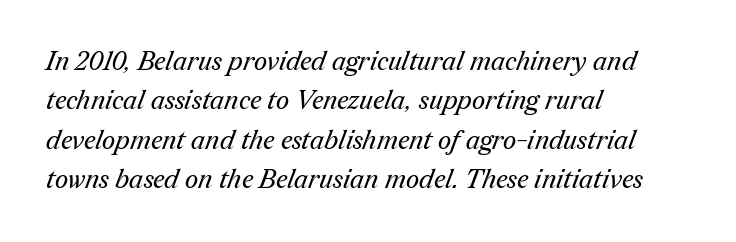
The image shows 26 px text type; set left-aligned, normal line spacing (1.51x), normal letter spacing, not underlined.
